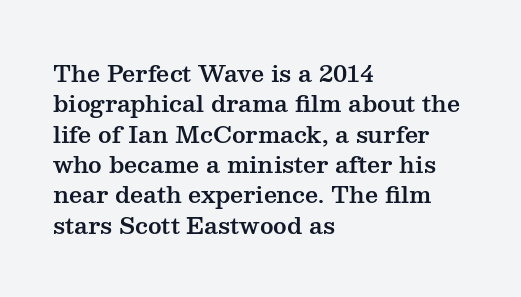
The face used here is rendered with its standard letterfit. These lines are set flush left with a ragged right edge. The glyphs are unaccompanied by any horizontal stroke below them. Normally led — the rows are evenly, conventionally spaced. Do the letters lean? They stand straight.
